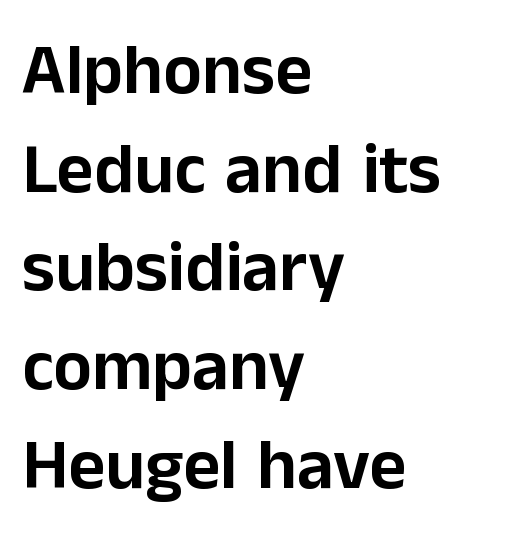
{"serif": "no", "italic": "no", "width": "normal", "stroke_contrast": "low", "x_height": "medium", "monospaced": "no", "underline": "no", "align": "left", "line_spacing": "normal", "line_spacing_ratio": 1.37, "letter_spacing": "normal", "letter_spacing_em": 0.0, "glyph_px": 72}
